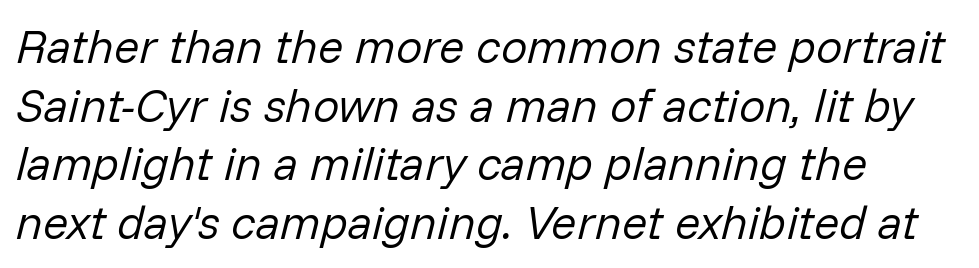
{"italic": "yes", "lean": "right", "slant_degrees": 14, "bold": "no", "weight": "regular", "width": "normal", "stroke_contrast": "low", "x_height": "medium", "monospaced": "no", "underline": "no", "align": "left", "line_spacing": "normal", "line_spacing_ratio": 1.25, "letter_spacing": "normal", "letter_spacing_em": 0.0, "glyph_px": 47}
